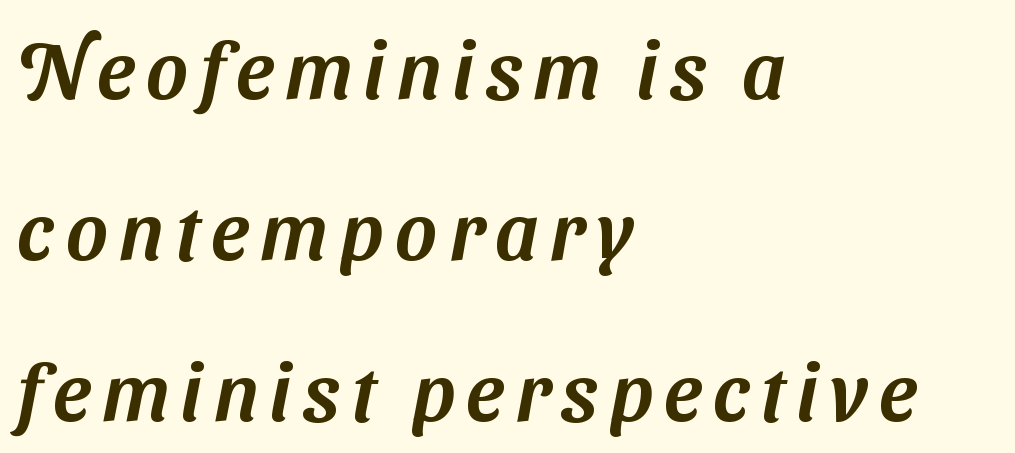
The image shows 80 px sans-serif type; set left-aligned, loose line spacing (2.01x), not underlined; medium stroke contrast and a medium x-height.
